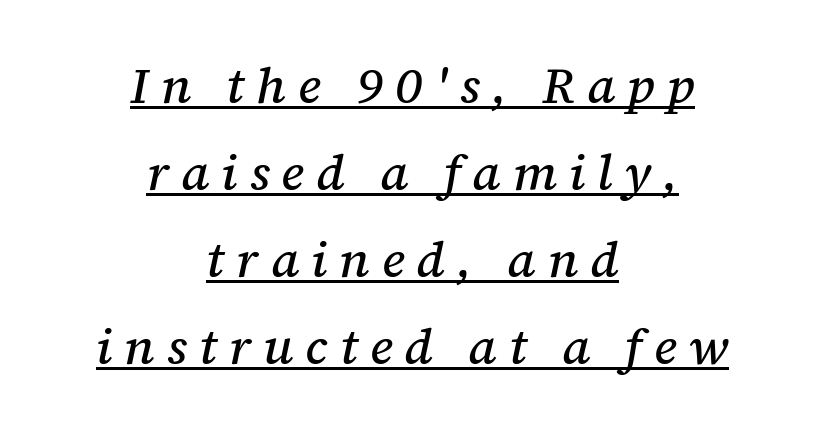
{"serif": "yes", "italic": "yes", "lean": "right", "slant_degrees": 12, "width": "normal", "stroke_contrast": "medium", "x_height": "medium", "monospaced": "no", "underline": "yes", "align": "center", "line_spacing_ratio": 1.74, "letter_spacing": "wide", "letter_spacing_em": 0.24, "glyph_px": 50}
